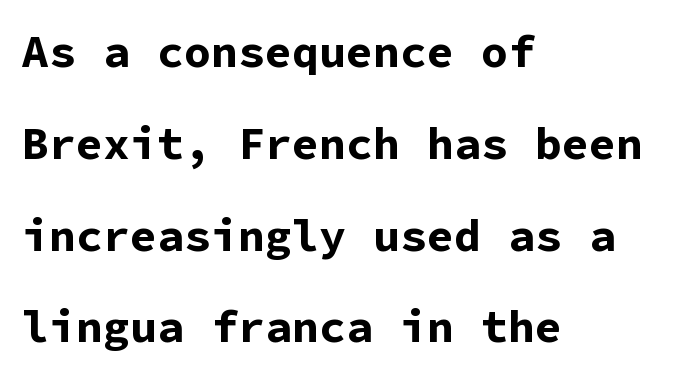
Q: Is the text bold? A: Yes.
Q: Is the text italic (slanted)? A: No, it is upright.
Q: Is the typeface a serif or a sans-serif typeface? A: Sans-serif.
Q: Is the text underlined? A: No.
Q: How is the paragraph aligned? A: Left-aligned.
Q: Is the spacing between letters normal or unusually wide? A: Normal.
Q: Is the spacing between lines tight, normal or loose? A: Loose.
Q: Width (condensed, normal, or wide)? A: Normal.
Q: Stroke contrast? A: Low.
Q: x-height? A: Medium.
Q: Monospaced? A: Yes.
